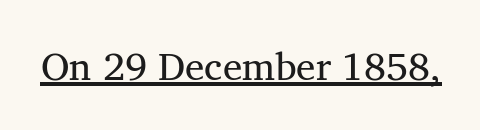
The specimen includes a rule beneath the text block's lines. The lettering stays uniformly vertical, giving the passage a roman look. This sample uses a serif face. The rendering keeps characters at their native spacing.
